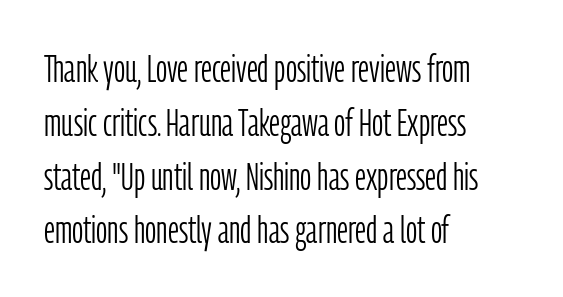
The typography opts for an upright posture over an oblique one. The text block is weighted toward the left margin, trailing off unevenly rightward. The font sits on the lighter half of the weight spectrum, regular included. The designer left line spacing at the default. Unlike a traditional serif, this face leaves its strokes unadorned.
